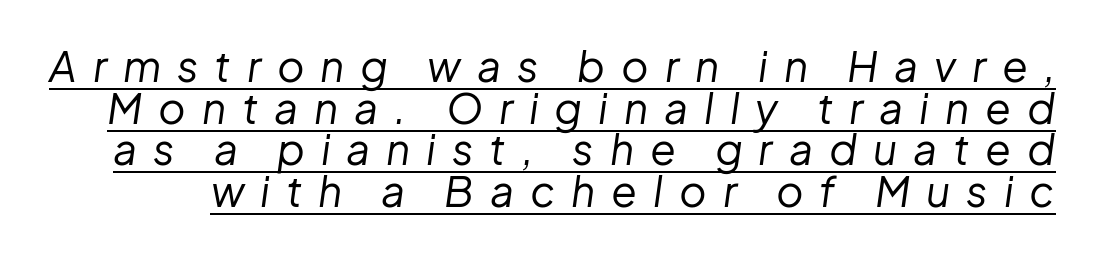
The gaps between neighbouring characters are conspicuously large. Characters are canted at an angle relative to the baseline's perpendicular. Character widths vary here, with narrow letters taking less room than wide ones. Glance below the letters and you will spot a drawn line. The letterforms sit at book weight or below.
